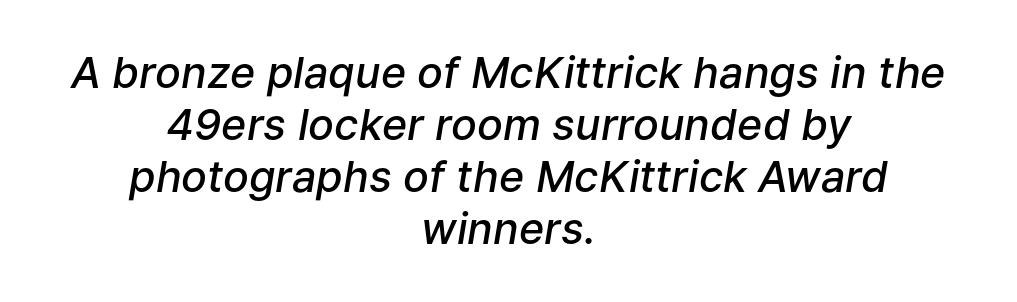
The image shows 43 px semibold type, italic (leaning right); set centered, line spacing 1.21x, normal letter spacing, not underlined; low stroke contrast and a medium x-height.
